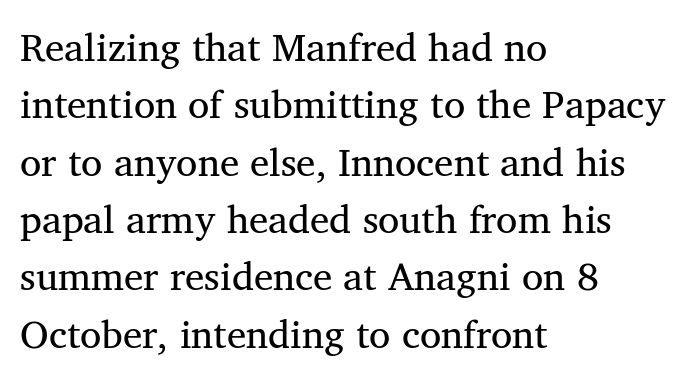
{"serif": "yes", "italic": "no", "bold": "no", "weight": "regular", "width": "normal", "stroke_contrast": "medium", "x_height": "medium", "monospaced": "no", "underline": "no", "align": "left", "line_spacing": "normal", "line_spacing_ratio": 1.47, "letter_spacing": "normal", "letter_spacing_em": 0.0, "glyph_px": 39}
